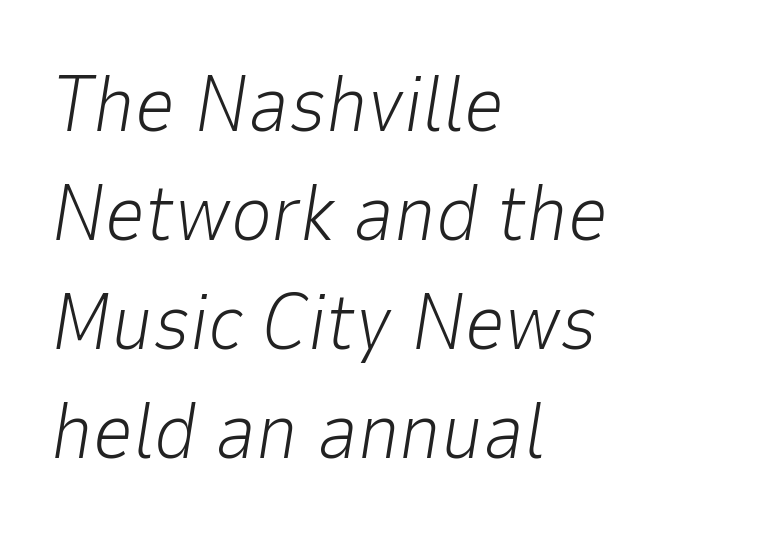
The designer left line spacing at the default. Looks like regular typesetting: each glyph gets only the width it needs. Each word holds together tightly as a unit, with standard inter-letter gaps. Italic: yes, the glyphs are oblique. Compared with a typical body face, this is equally light or lighter still. The words here are not underlined.
